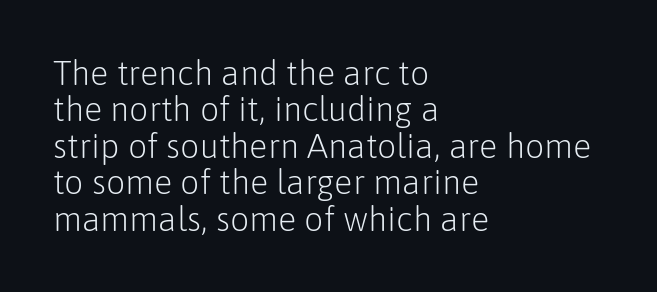
Horizontal bands of white between lines are thin slivers. Type style note: lacks serifs. The lines are quadded left. Heaviness? Minimal to ordinary, like unemphasized prose. Characters remain perfectly vertical along every line.
